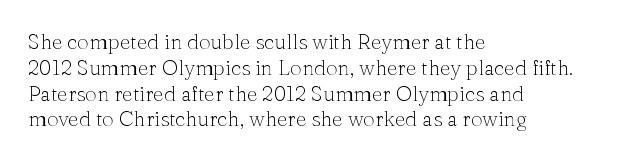
The image shows 21 px text type, upright; set left-aligned, line spacing 1.23x, normal letter spacing, not underlined.
